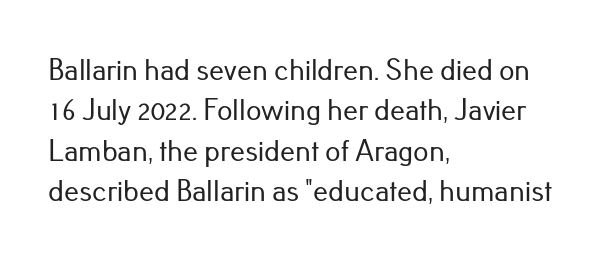
A classic flush-left, rag-right setting is used for this passage. A typesetter would mark this as roman, not italic. This sample uses a sans-serif face. The tracking reads as untouched default to a designer's eye.
